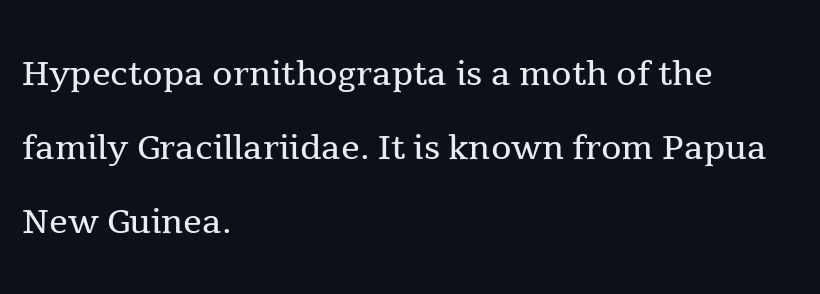
{"serif": "yes", "italic": "no", "bold": "no", "weight": "regular", "width": "normal", "x_height": "medium", "monospaced": "no", "underline": "no", "align": "left", "line_spacing": "normal", "line_spacing_ratio": 1.57, "letter_spacing": "normal", "letter_spacing_em": 0.0, "glyph_px": 47}
